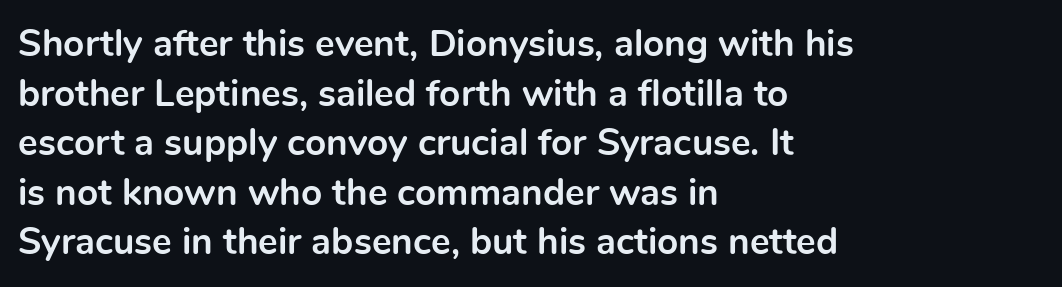
{"serif": "no", "italic": "no", "bold": "yes", "weight": "bold", "width": "normal", "x_height": "medium", "monospaced": "no", "underline": "no", "align": "left", "line_spacing": "normal", "line_spacing_ratio": 1.34, "letter_spacing": "normal", "letter_spacing_em": 0.0, "glyph_px": 37}
